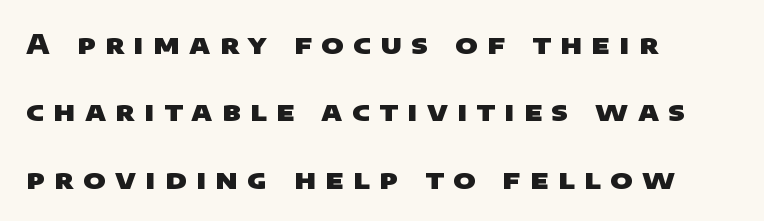
Casual observation: everything's shoved over to the left. Only glyphs here, with clear space below each row. You could fit nearly another row in the gap between these rows. This sample uses expanded letter spacing, leaving extra air between glyphs.
